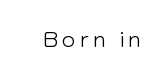
The image shows 21 px text type, upright; set not underlined.
